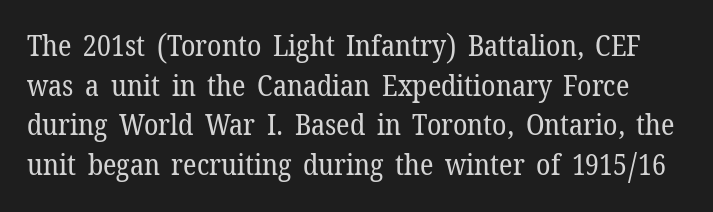
Posture: straight, roman, zero tilt. The rendering uses natural spacing where letterforms have individual widths. Letterform terminals end in serifs throughout the passage. Has an underline been added? It has not.
